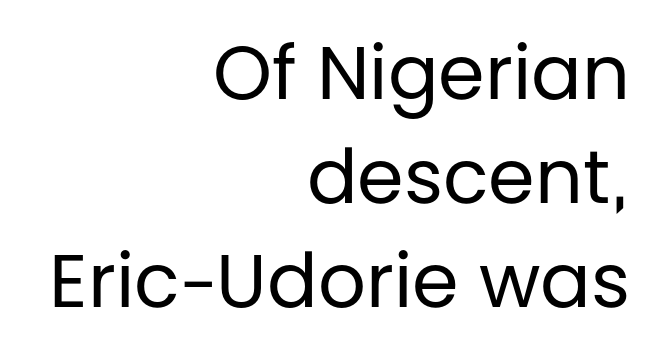
{"serif": "no", "italic": "no", "bold": "no", "weight": "regular", "width": "normal", "stroke_contrast": "low", "x_height": "large", "monospaced": "no", "underline": "no", "align": "right", "line_spacing": "normal", "line_spacing_ratio": 1.39, "letter_spacing": "normal", "letter_spacing_em": 0.0, "glyph_px": 75}
